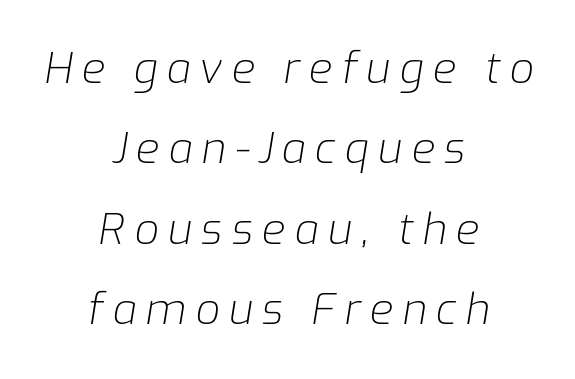
{"italic": "yes", "lean": "right", "slant_degrees": 9, "bold": "no", "weight": "light", "width": "normal", "stroke_contrast": "low", "x_height": "medium", "monospaced": "no", "underline": "no", "align": "center", "line_spacing_ratio": 1.87, "letter_spacing": "wide", "letter_spacing_em": 0.21, "glyph_px": 43}
